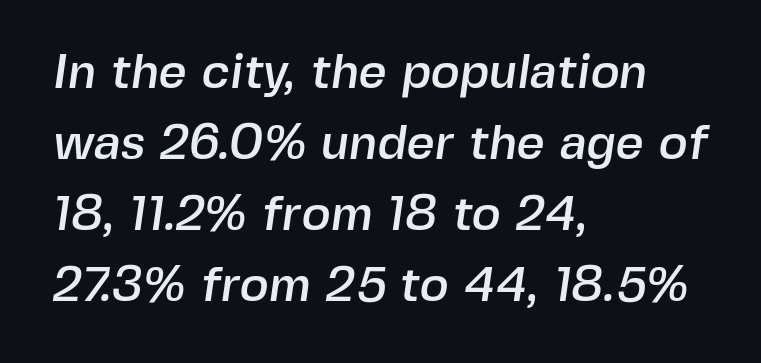
Default kerning and tracking; the words read as compact shapes. In terms of letterform style, serifs are entirely absent. The rag falls on the right side of this text block. The strip under each line holds only bare page. Spacing verdict: proportional, widths tailored to each character. The block of text has a typical density, with ordinary space between rows.
